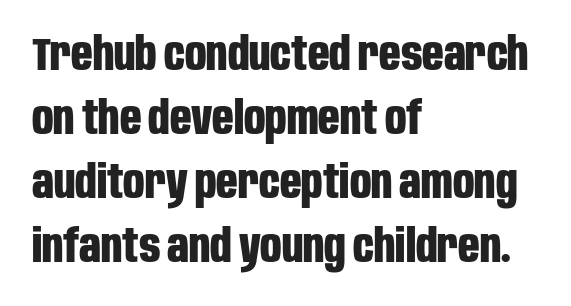
{"serif": "no", "italic": "no", "bold": "yes", "weight": "bold", "width": "condensed", "stroke_contrast": "low", "x_height": "large", "monospaced": "no", "underline": "no", "align": "left", "line_spacing": "normal", "line_spacing_ratio": 1.36, "letter_spacing": "normal", "letter_spacing_em": 0.0, "glyph_px": 47}
